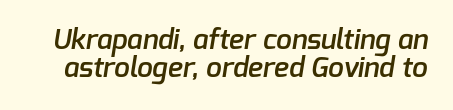
The image shows 28 px semibold sans-serif type; set tight line spacing (1.01x), normal letter spacing, not underlined; low stroke contrast and a medium x-height.
